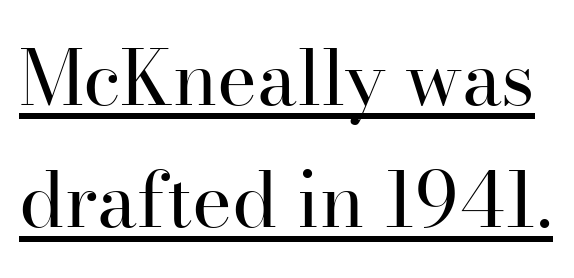
No extra tracking has been applied to these lines. Looks like someone drew a line under every word here. Observe the serifs anchoring each vertical stroke in this sample. Regarding leading, the lines here are spaced in the standard way. A typesetter would mark this as roman, not italic.
